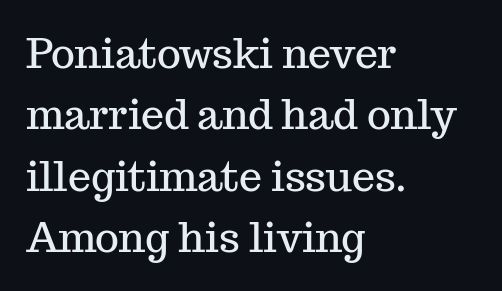
The image shows 41 px serif type, upright; set left-aligned, normal line spacing (1.5x), normal letter spacing, not underlined; medium stroke contrast and a medium x-height.
